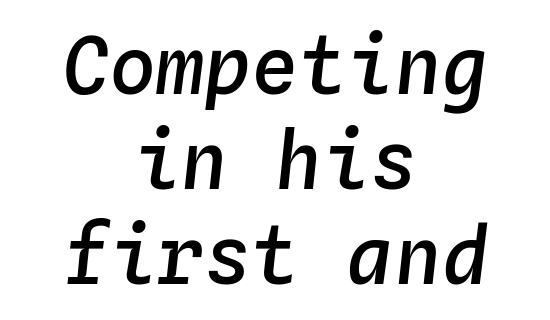
The image shows 79 px semibold type, italic (leaning right), monospaced; set centered, line spacing 1.2x, normal letter spacing, not underlined; low stroke contrast and a medium x-height.
